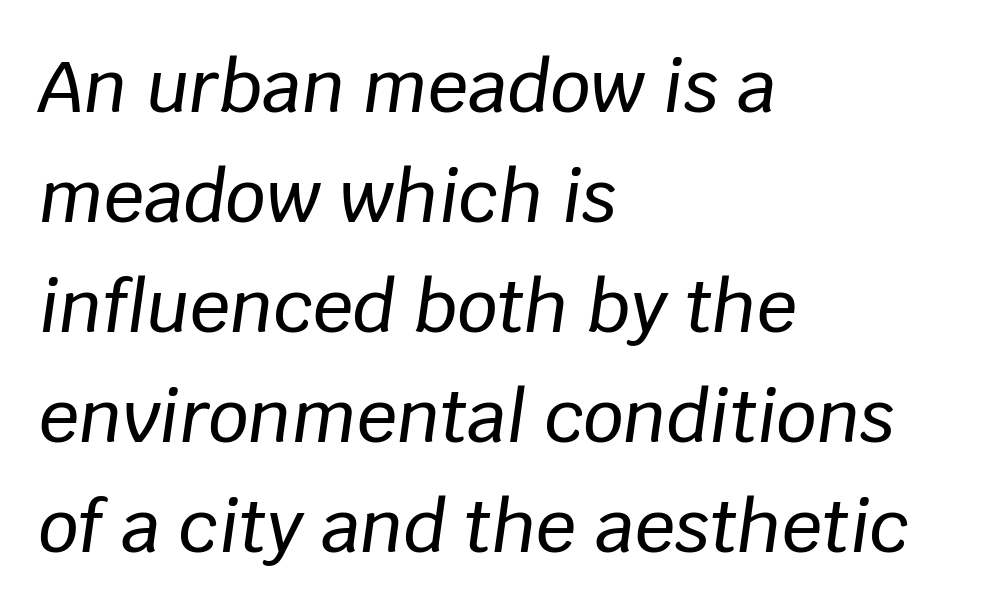
Q: Is the text italic (slanted)? A: Yes, it leans right by about 8 degrees.
Q: Is the text underlined? A: No.
Q: How is the paragraph aligned? A: Left-aligned.
Q: Is the spacing between letters normal or unusually wide? A: Normal.
Q: Is the spacing between lines tight, normal or loose? A: Normal.
Q: Width (condensed, normal, or wide)? A: Normal.
Q: Stroke contrast? A: Low.
Q: x-height? A: Large.
Q: Monospaced? A: No.
